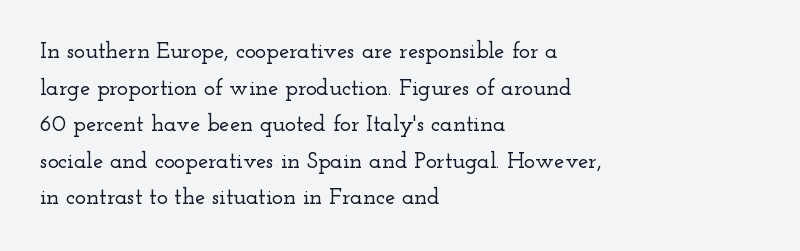
Rendered with straight, roman letterforms. Notice how the passage keeps a crisp vertical edge on the left only. A typesetter would call this leading conventional body-copy spacing. Is the letter spacing exaggerated? No — it looks like the ordinary default.
